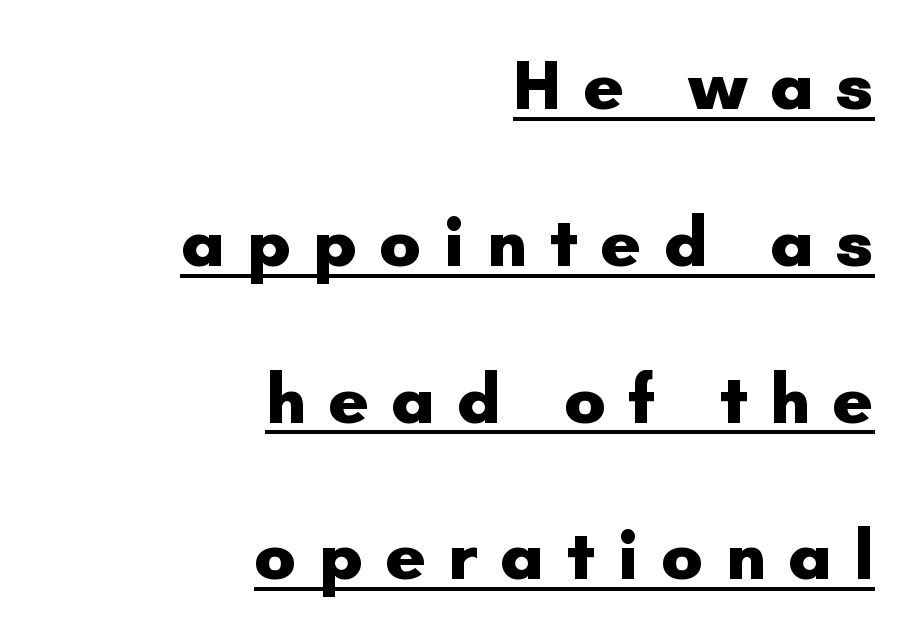
{"serif": "no", "italic": "no", "bold": "yes", "weight": "heavy", "width": "normal", "stroke_contrast": "low", "x_height": "small", "monospaced": "no", "underline": "yes", "align": "right", "line_spacing": "loose", "line_spacing_ratio": 2.24, "letter_spacing": "wide", "letter_spacing_em": 0.31, "glyph_px": 70}
